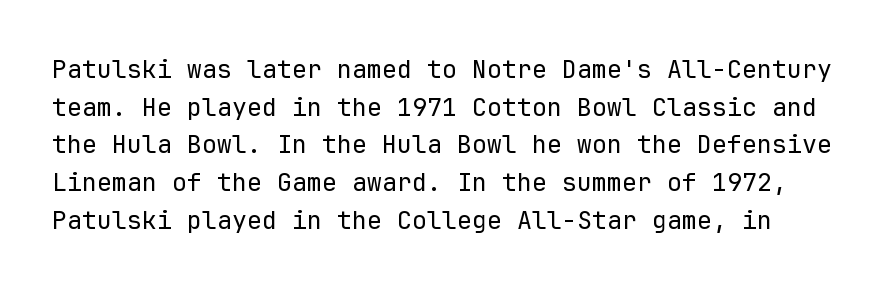
Q: Is the text bold? A: No.
Q: Is the text italic (slanted)? A: No, it is upright.
Q: Is the text underlined? A: No.
Q: Is the spacing between letters normal or unusually wide? A: Normal.
Q: Is the spacing between lines tight, normal or loose? A: Normal.
